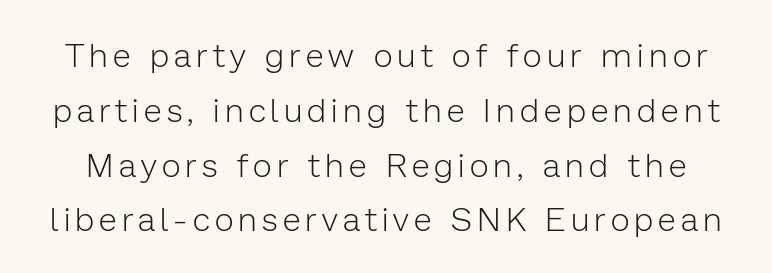
Q: Is the text bold? A: No.
Q: Is the text italic (slanted)? A: No, it is upright.
Q: Is the typeface a serif or a sans-serif typeface? A: Sans-serif.
Q: Is the text underlined? A: No.
Q: Is the spacing between lines tight, normal or loose? A: Normal.
Q: Width (condensed, normal, or wide)? A: Normal.
Q: Stroke contrast? A: Low.
Q: x-height? A: Medium.
Q: Monospaced? A: No.
